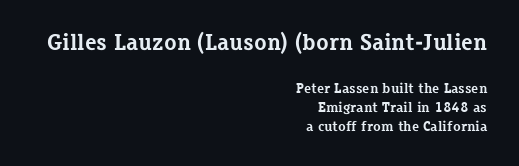
{"italic": "no", "bold": "yes", "underline": "no", "align": "right", "line_spacing": "normal", "line_spacing_ratio": 1.36, "letter_spacing": "normal", "letter_spacing_em": 0.0, "larger_block": "first", "size_ratio": 1.64, "glyph_px": 23}
